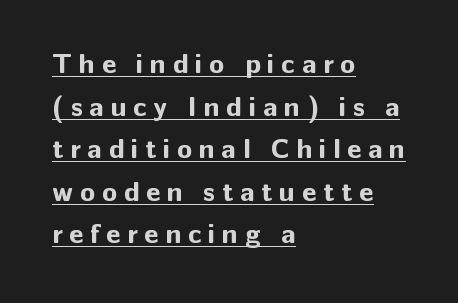
The image shows 28 px bold sans-serif type, upright; set left-aligned, normal line spacing (1.52x), unusually wide letter spacing (+0.24 em), underlined; low stroke contrast and a medium x-height.
